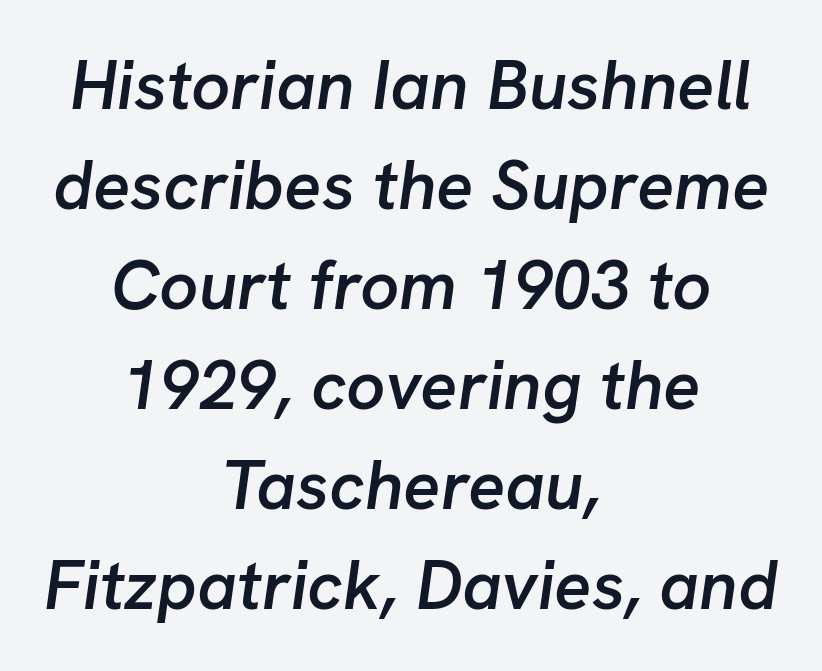
The image shows 69 px semibold type, italic (leaning right); set centered, normal line spacing (1.45x), normal letter spacing, not underlined; low stroke contrast and a medium x-height.
